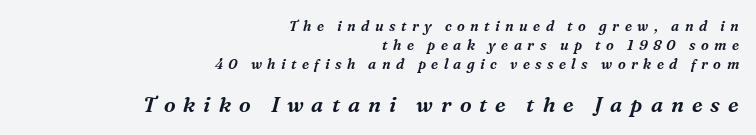
The image shows 21 px text type, italic (leaning right); set right-aligned, normal line spacing (1.36x), unusually wide letter spacing (+0.38 em), not underlined; the second (bottom) block is 1.5x larger.
